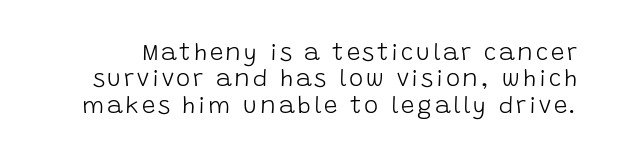
Q: Is the text bold? A: No.
Q: Is the text italic (slanted)? A: No, it is upright.
Q: Is the text underlined? A: No.
Q: Is the spacing between lines tight, normal or loose? A: Tight.
